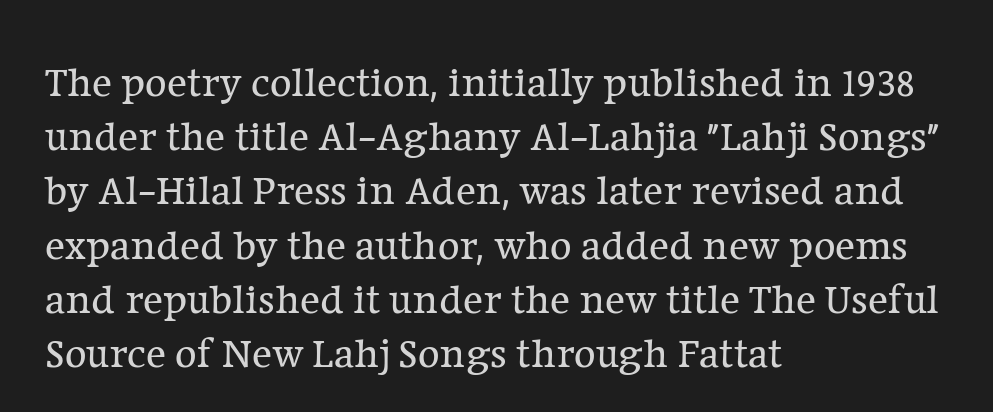
A typesetter would call this proportional, since set widths differ per character. The words here are not underlined. Leading: standard. Is there any slant? The stems are plumb. Each letter's strokes conclude with small projecting serifs. These lines stack with their left ends in a neat column.
